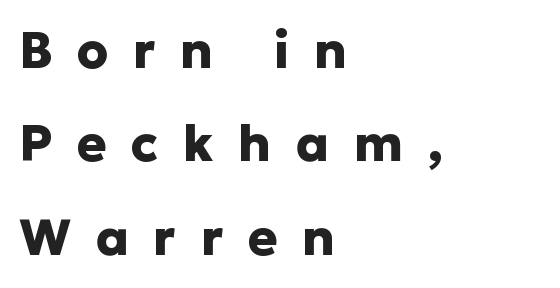
Q: Is the text bold? A: Yes.
Q: Is the text italic (slanted)? A: No, it is upright.
Q: Is the typeface a serif or a sans-serif typeface? A: Sans-serif.
Q: Is the text underlined? A: No.
Q: How is the paragraph aligned? A: Left-aligned.
Q: Is the spacing between letters normal or unusually wide? A: Unusually wide.
Q: Width (condensed, normal, or wide)? A: Normal.
Q: Stroke contrast? A: Low.
Q: x-height? A: Medium.
Q: Monospaced? A: No.
